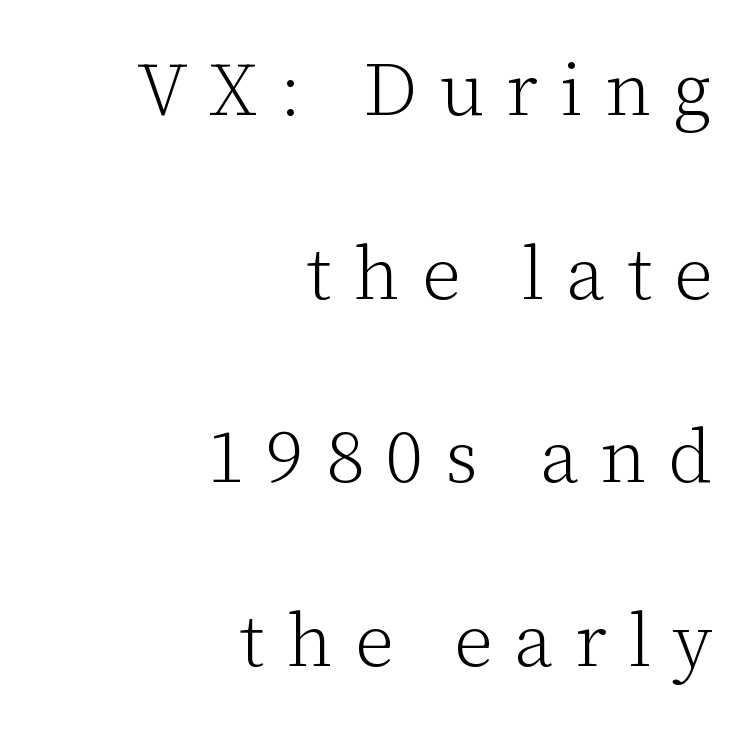
{"serif": "yes", "italic": "no", "bold": "no", "weight": "light", "width": "normal", "stroke_contrast": "low", "x_height": "medium", "monospaced": "no", "underline": "no", "align": "right", "line_spacing": "loose", "line_spacing_ratio": 2.45, "letter_spacing": "wide", "letter_spacing_em": 0.29, "glyph_px": 75}
